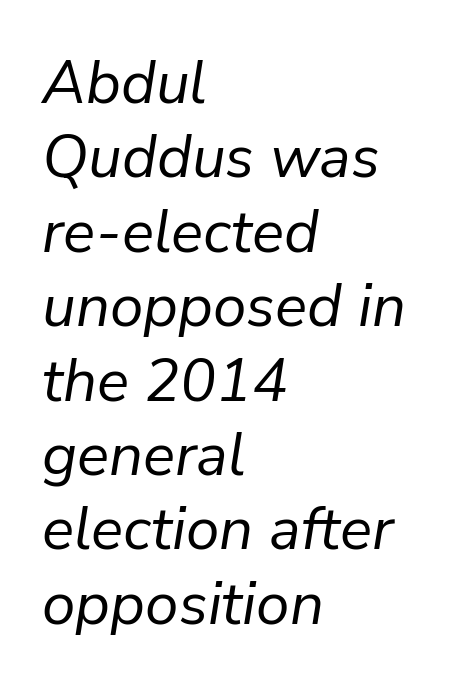
The image shows 60 px regular-weight type, italic (leaning right); set left-aligned, line spacing 1.24x, normal letter spacing, not underlined; low stroke contrast and a medium x-height.
